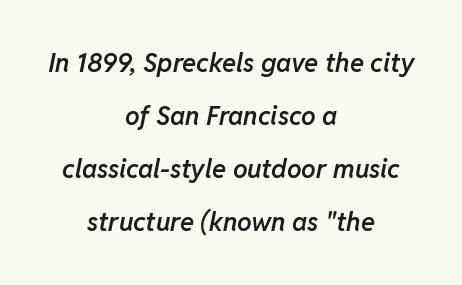
The image shows 26 px text type, italic (leaning right); set centered, loose line spacing (2.04x), normal letter spacing, not underlined.
